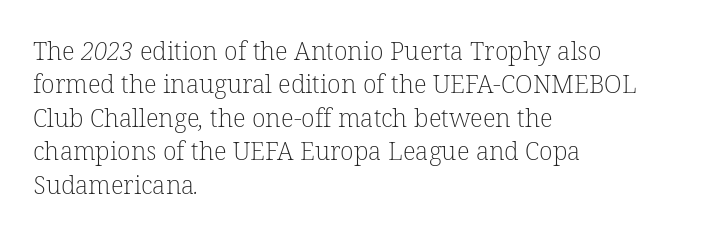
Heaviness? Minimal to ordinary, like unemphasized prose. The rendering keeps characters at their native spacing. Lines of text with bare space underneath. A student would call this left alignment; a typographer would say flush left, rag right. Evenly set lines give the paragraph a standard silhouette.
